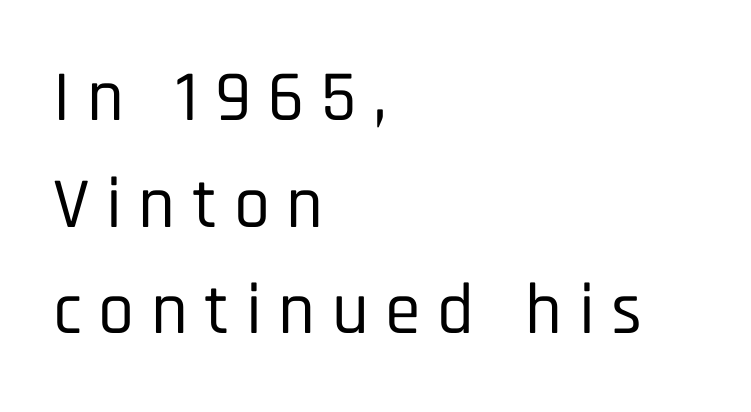
A bare baseline throughout the passage. Someone cranked the tracking dial way up on this one. The rendering uses a moderate line-height, typical for paragraphs. Layout note: lines flush left. Do the characters align in a grid? No, the font is proportional.
